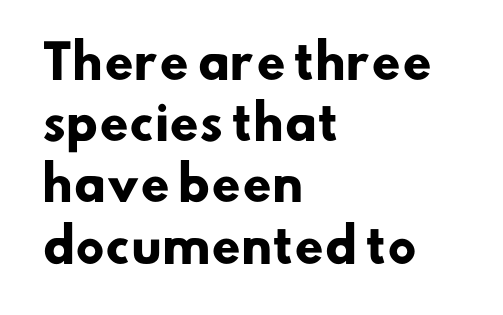
Q: Is the text bold? A: Yes.
Q: Is the typeface a serif or a sans-serif typeface? A: Sans-serif.
Q: Is the text underlined? A: No.
Q: How is the paragraph aligned? A: Left-aligned.
Q: Is the spacing between letters normal or unusually wide? A: Normal.
Q: Is the spacing between lines tight, normal or loose? A: Normal.
Q: Width (condensed, normal, or wide)? A: Normal.
Q: Stroke contrast? A: Low.
Q: x-height? A: Small.
Q: Monospaced? A: No.
